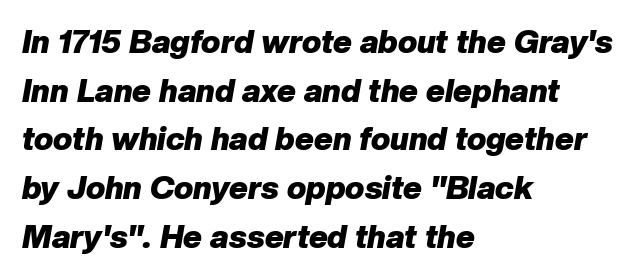
Students, observe: this is what conventionally led text looks like. Note the varied advance widths — an 'i' is clearly narrower than an 'm'. These lines stack with their left ends in a neat column. Summary of weight: heavy, a full bold. Emphasis-style slanted type is in use. Characters follow at the spacing the type designer built in.
